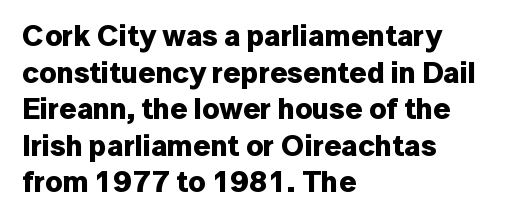
The image shows 30 px bold sans-serif type, upright; set left-aligned, line spacing 1.22x, normal letter spacing, not underlined; low stroke contrast and a medium x-height.
